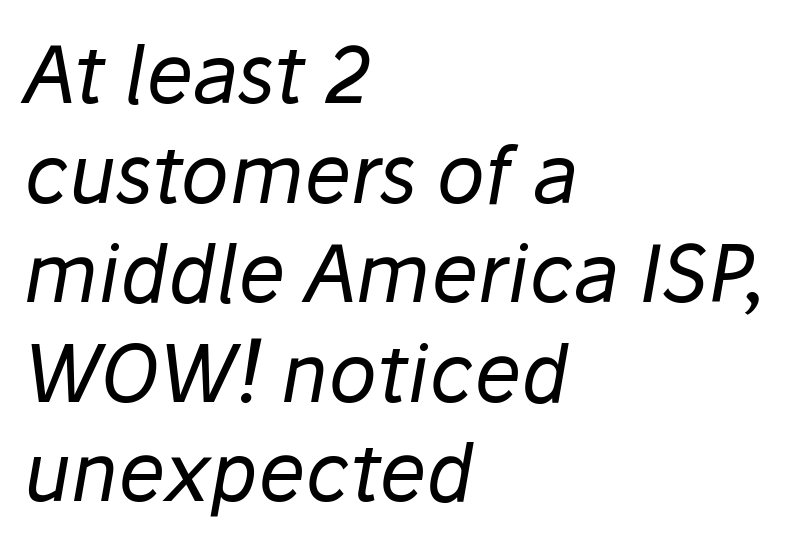
{"italic": "yes", "lean": "right", "slant_degrees": 10, "bold": "no", "weight": "regular", "width": "normal", "stroke_contrast": "low", "x_height": "medium", "monospaced": "no", "underline": "no", "align": "left", "line_spacing": "normal", "line_spacing_ratio": 1.26, "letter_spacing": "normal", "letter_spacing_em": 0.0, "glyph_px": 79}
